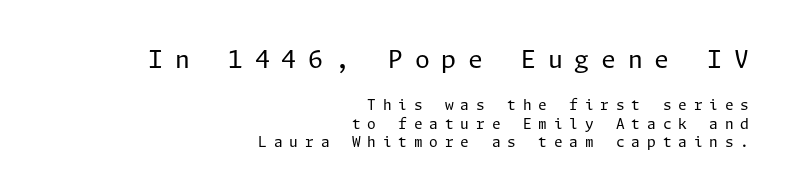
{"italic": "no", "bold": "no", "underline": "no", "align": "right", "line_spacing": "normal", "line_spacing_ratio": 1.33, "letter_spacing": "wide", "letter_spacing_em": 0.49, "larger_block": "first", "size_ratio": 1.71, "glyph_px": 24}
